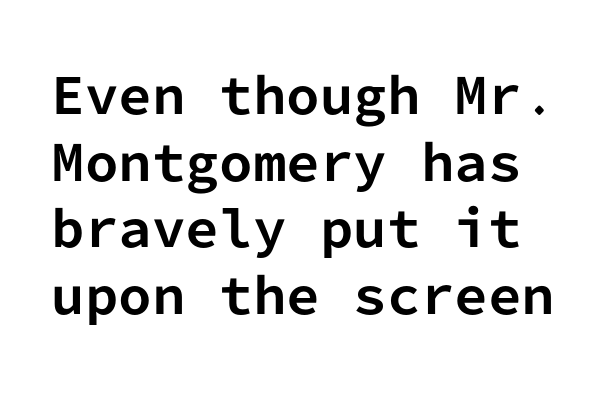
Q: Is the text bold? A: Yes.
Q: Is the text italic (slanted)? A: No, it is upright.
Q: Is the typeface a serif or a sans-serif typeface? A: Sans-serif.
Q: Is the text underlined? A: No.
Q: Is the spacing between letters normal or unusually wide? A: Normal.
Q: Is the spacing between lines tight, normal or loose? A: Normal.
Q: Width (condensed, normal, or wide)? A: Normal.
Q: Stroke contrast? A: Low.
Q: x-height? A: Medium.
Q: Monospaced? A: Yes.
